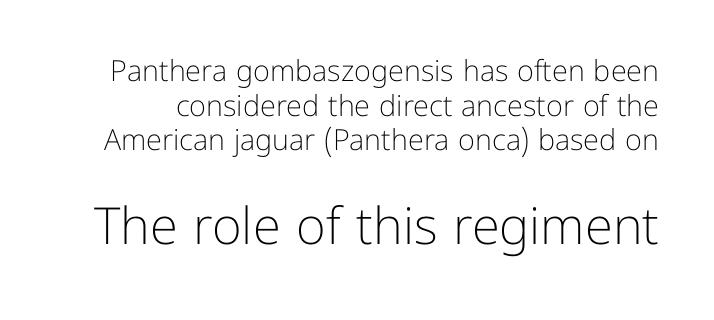
Q: Is the text bold? A: No.
Q: Is the text italic (slanted)? A: No, it is upright.
Q: Is the typeface a serif or a sans-serif typeface? A: Sans-serif.
Q: Is the text underlined? A: No.
Q: Is the spacing between letters normal or unusually wide? A: Normal.
Q: Which block of text is set in a larger size, the first (top) or the second (bottom)? A: The second (bottom) one.
Q: Width (condensed, normal, or wide)? A: Normal.
Q: Stroke contrast? A: Low.
Q: x-height? A: Medium.
Q: Monospaced? A: No.
